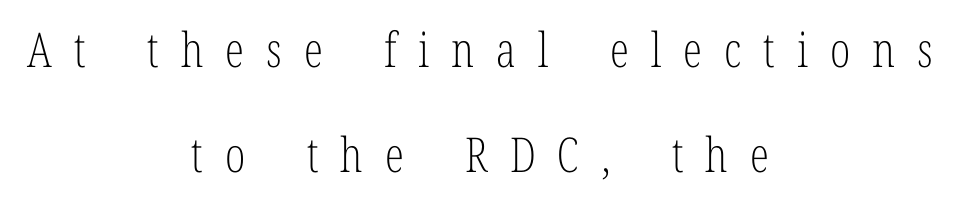
Q: Is the text bold? A: No.
Q: Is the text italic (slanted)? A: No, it is upright.
Q: Is the typeface a serif or a sans-serif typeface? A: Serif.
Q: Is the text underlined? A: No.
Q: How is the paragraph aligned? A: Centered.
Q: Is the spacing between letters normal or unusually wide? A: Unusually wide.
Q: Is the spacing between lines tight, normal or loose? A: Loose.
Q: Width (condensed, normal, or wide)? A: Condensed.
Q: Stroke contrast? A: Low.
Q: x-height? A: Medium.
Q: Monospaced? A: No.
